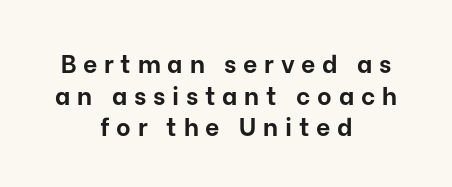
{"italic": "no", "bold": "yes", "underline": "no", "align": "center", "line_spacing": "normal", "line_spacing_ratio": 1.27, "letter_spacing": "wide", "letter_spacing_em": 0.27, "glyph_px": 25}
